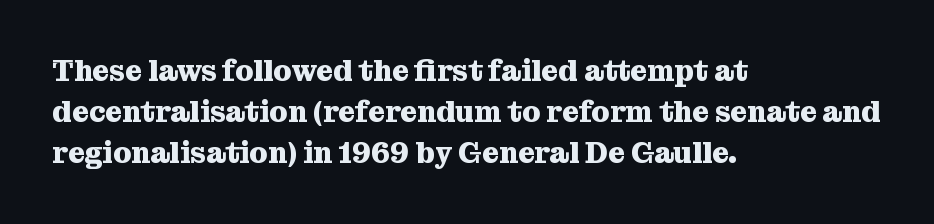
Q: Is the text bold? A: Yes.
Q: Is the text italic (slanted)? A: No, it is upright.
Q: Is the typeface a serif or a sans-serif typeface? A: Serif.
Q: Is the text underlined? A: No.
Q: How is the paragraph aligned? A: Left-aligned.
Q: Is the spacing between letters normal or unusually wide? A: Normal.
Q: Is the spacing between lines tight, normal or loose? A: Normal.
Q: Width (condensed, normal, or wide)? A: Normal.
Q: Stroke contrast? A: Medium.
Q: x-height? A: Medium.
Q: Monospaced? A: No.
